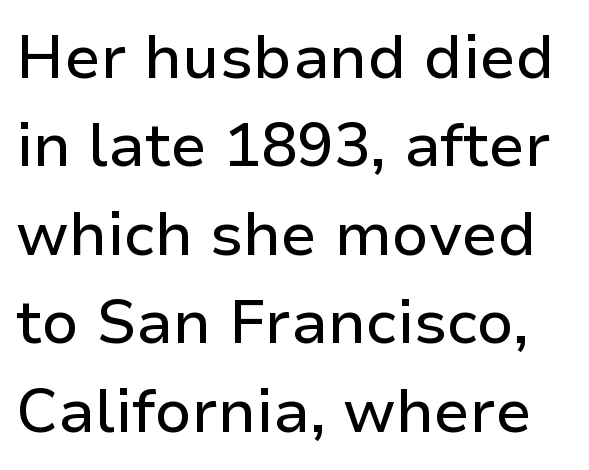
Q: Is the text italic (slanted)? A: No, it is upright.
Q: Is the typeface a serif or a sans-serif typeface? A: Sans-serif.
Q: Is the text underlined? A: No.
Q: Is the spacing between letters normal or unusually wide? A: Normal.
Q: Is the spacing between lines tight, normal or loose? A: Normal.
Q: Width (condensed, normal, or wide)? A: Normal.
Q: Stroke contrast? A: Low.
Q: x-height? A: Medium.
Q: Monospaced? A: No.
